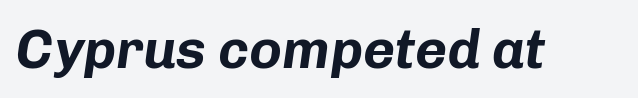
{"italic": "yes", "lean": "right", "slant_degrees": 8, "bold": "yes", "weight": "bold", "width": "normal", "stroke_contrast": "low", "x_height": "medium", "monospaced": "no", "underline": "no", "letter_spacing": "normal", "letter_spacing_em": 0.0, "glyph_px": 55}
